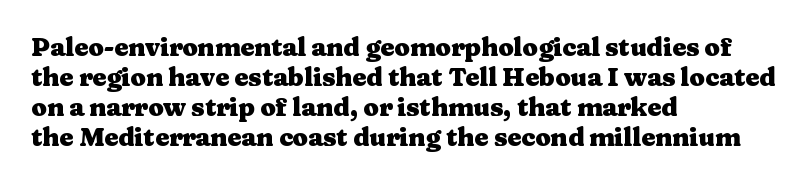
Default kerning and tracking; the words read as compact shapes. The letters stand upright; this is a roman face. Pretty heavy lettering here — definitely bold. The words here are not underlined.
